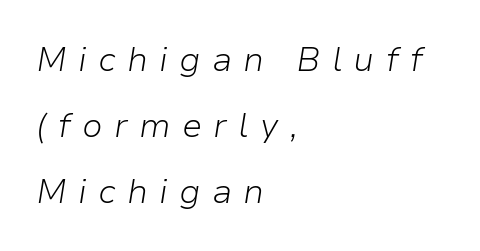
The image shows 34 px light type, italic (leaning right); set left-aligned, loose line spacing (1.94x), unusually wide letter spacing (+0.33 em), not underlined; low stroke contrast and a medium x-height.
